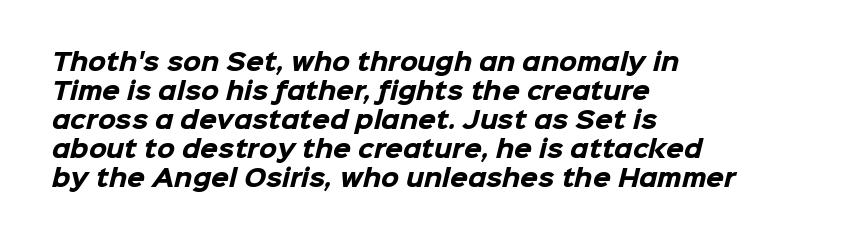
The image shows 23 px bold type; set left-aligned, normal line spacing (1.26x), normal letter spacing, not underlined.
